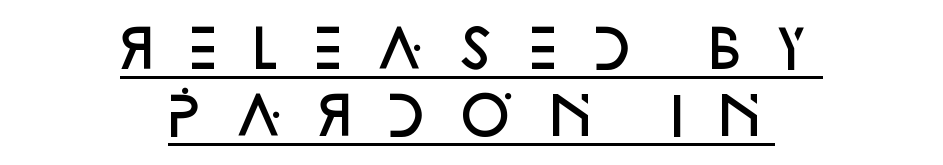
{"serif": "no", "italic": "no", "bold": "semi", "weight": "semibold", "width": "normal", "stroke_contrast": "low", "x_height": "large", "monospaced": "no", "underline": "yes", "align": "center", "line_spacing": "normal", "line_spacing_ratio": 1.28, "letter_spacing": "wide", "letter_spacing_em": 0.4, "glyph_px": 52}
